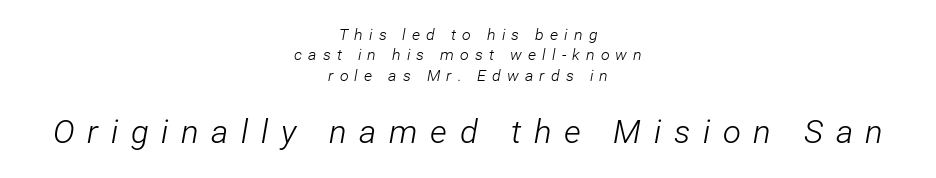
{"italic": "yes", "lean": "right", "slant_degrees": 12, "bold": "no", "weight": "light", "width": "condensed", "stroke_contrast": "low", "x_height": "medium", "monospaced": "no", "underline": "no", "align": "center", "line_spacing": "normal", "line_spacing_ratio": 1.27, "letter_spacing": "wide", "letter_spacing_em": 0.38, "larger_block": "second", "size_ratio": 2.06, "glyph_px": 33}
